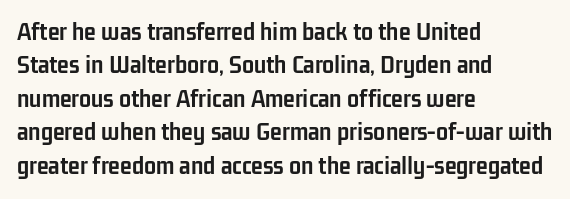
Q: Is the text bold? A: Yes.
Q: Is the text italic (slanted)? A: No, it is upright.
Q: Is the text underlined? A: No.
Q: How is the paragraph aligned? A: Left-aligned.
Q: Is the spacing between letters normal or unusually wide? A: Normal.
